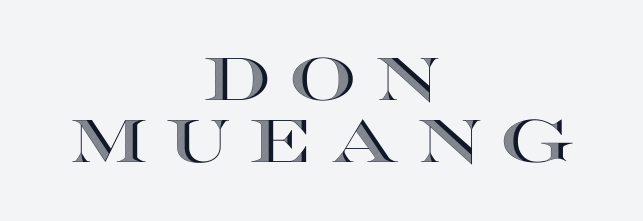
The image shows 60 px wide type, upright; set centered, tight line spacing (1.03x), unusually wide letter spacing (+0.29 em), not underlined; a large x-height.
